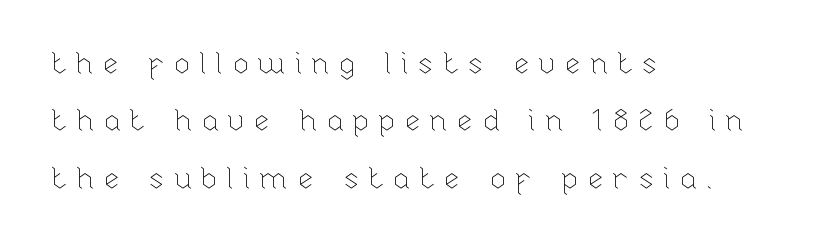
The tracking reads as deliberately expanded to a designer's eye. The designer dialed line spacing up above the default. The gap between lines stays unmarked. Weight: in the light-to-regular range. The letters stand straight up with perfectly vertical stems. Is this a fixed-width face? No — the glyphs have proportional, varying widths.
